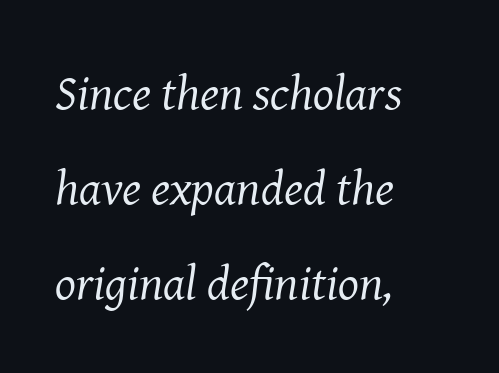
Q: Is the text bold? A: No.
Q: Is the text italic (slanted)? A: Yes, it leans right by about 8 degrees.
Q: Is the typeface a serif or a sans-serif typeface? A: Serif.
Q: Is the text underlined? A: No.
Q: How is the paragraph aligned? A: Left-aligned.
Q: Is the spacing between letters normal or unusually wide? A: Normal.
Q: Is the spacing between lines tight, normal or loose? A: Loose.
Q: Width (condensed, normal, or wide)? A: Normal.
Q: Stroke contrast? A: Medium.
Q: x-height? A: Medium.
Q: Monospaced? A: No.
